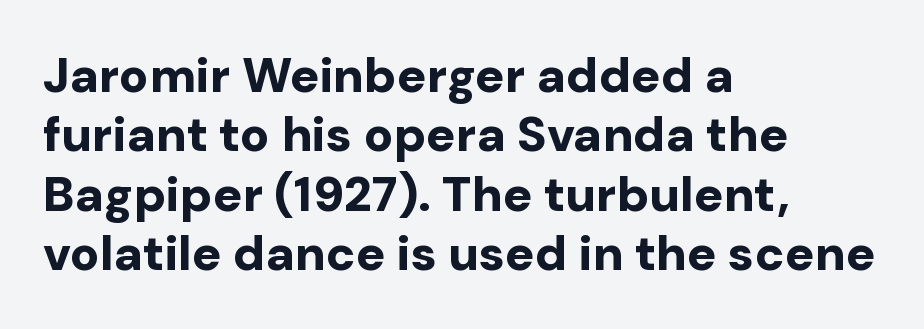
The foot of each line stays bare and open. In terms of letterform style, serifs are entirely absent. The line texture is even and compact thanks to regular tracking. Vertical strokes here are truly vertical. Does the copy run flush right? No — it runs flush left. Here the designer chose a conventional face with non-uniform glyph widths.
